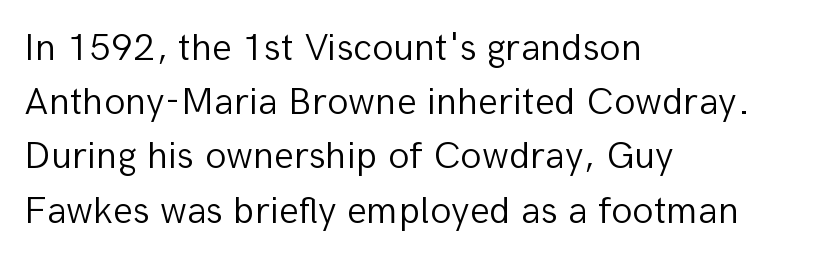
Each stroke keeps to a modest, everyday thickness or less. Left-aligned paragraph, ragged on the right. The leading is moderate, giving the passage an even texture. You can tell it's not italic because the verticals are truly vertical. Caption: standard tracking, unaltered. Words float on clear page, feet unadorned.
